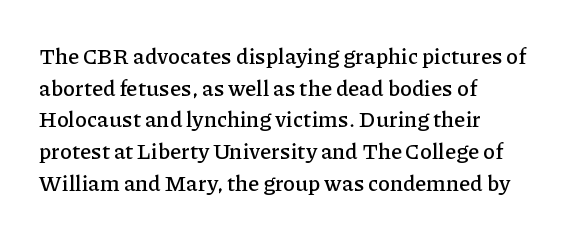
The image shows 22 px text type, upright; set left-aligned, normal line spacing (1.44x), normal letter spacing, not underlined.
